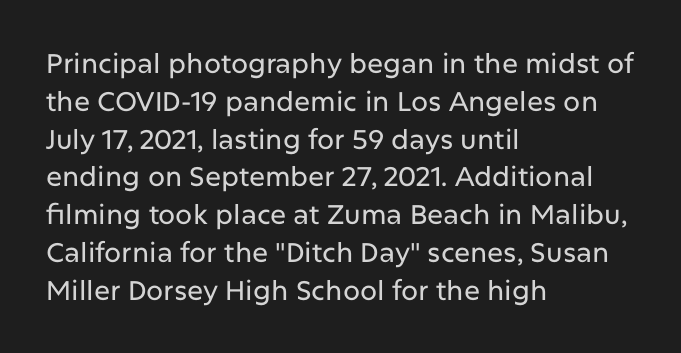
{"italic": "no", "underline": "no", "align": "left", "line_spacing": "normal", "line_spacing_ratio": 1.4, "letter_spacing": "normal", "letter_spacing_em": 0.0, "glyph_px": 27}
